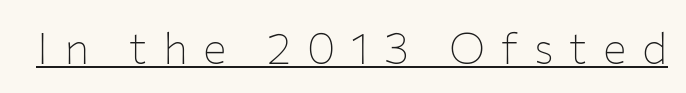
{"serif": "no", "italic": "no", "bold": "no", "weight": "thin", "width": "normal", "stroke_contrast": "low", "x_height": "medium", "monospaced": "no", "underline": "yes", "letter_spacing": "wide", "letter_spacing_em": 0.36, "glyph_px": 44}
